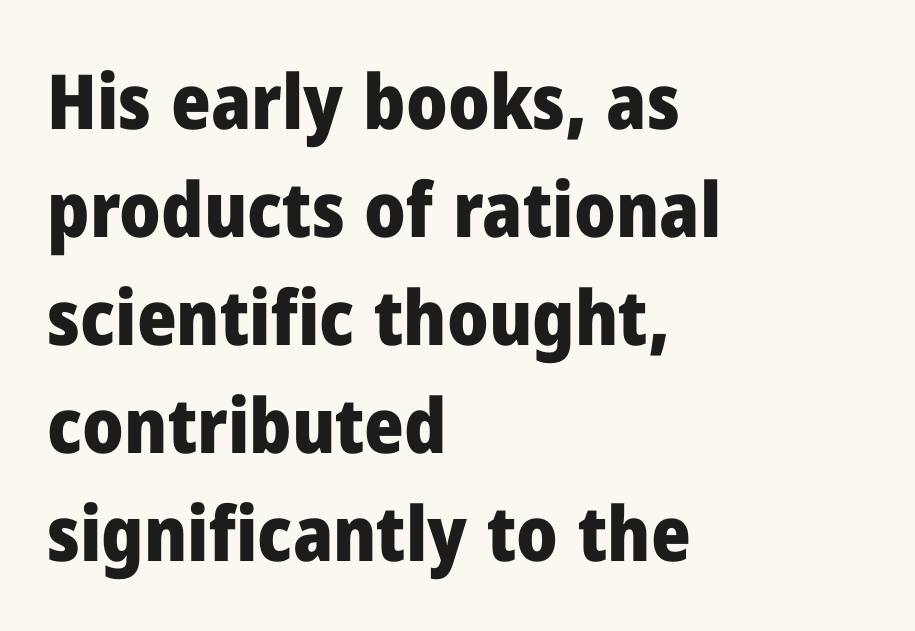
{"serif": "no", "italic": "no", "bold": "yes", "weight": "heavy", "width": "normal", "stroke_contrast": "low", "x_height": "medium", "monospaced": "no", "underline": "no", "align": "left", "line_spacing": "normal", "line_spacing_ratio": 1.42, "letter_spacing": "normal", "letter_spacing_em": 0.0, "glyph_px": 76}
